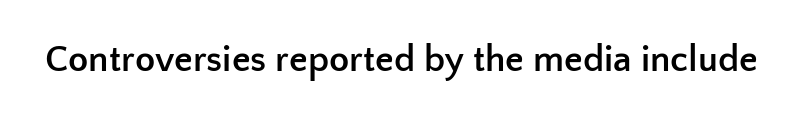
The image shows 37 px semibold sans-serif type, upright; set normal letter spacing, not underlined; low stroke contrast and a medium x-height.
